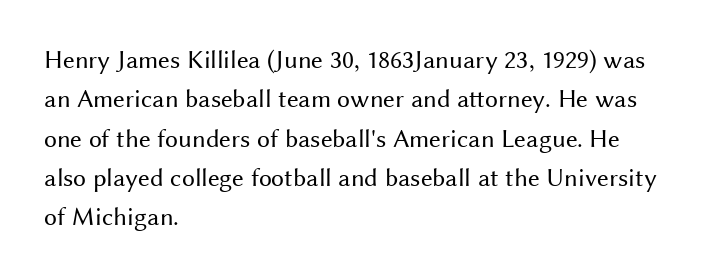
{"italic": "no", "bold": "no", "underline": "no", "align": "left", "line_spacing": "normal", "line_spacing_ratio": 1.51, "letter_spacing": "normal", "letter_spacing_em": 0.0, "glyph_px": 26}
